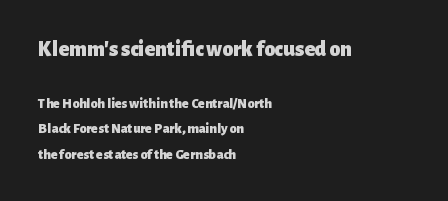
The image shows 22 px bold type, upright; set left-aligned, line spacing 1.83x, normal letter spacing, not underlined; the first (top) block is 1.57x larger.
